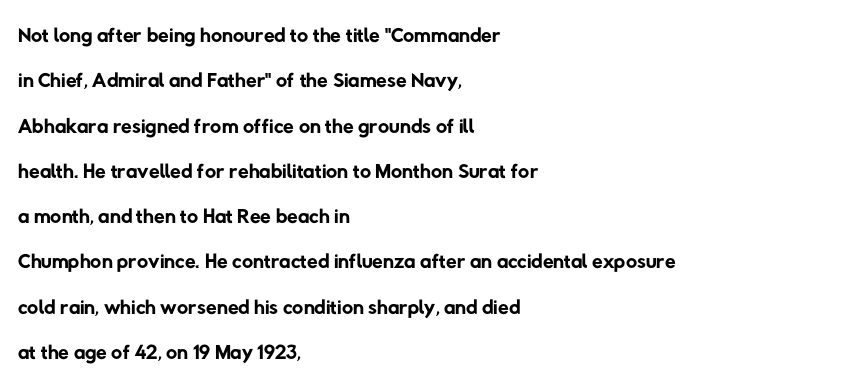
The image shows 31 px regular-weight sans-serif type; set left-aligned, normal line spacing (1.46x), normal letter spacing, not underlined; low stroke contrast and a medium x-height.
